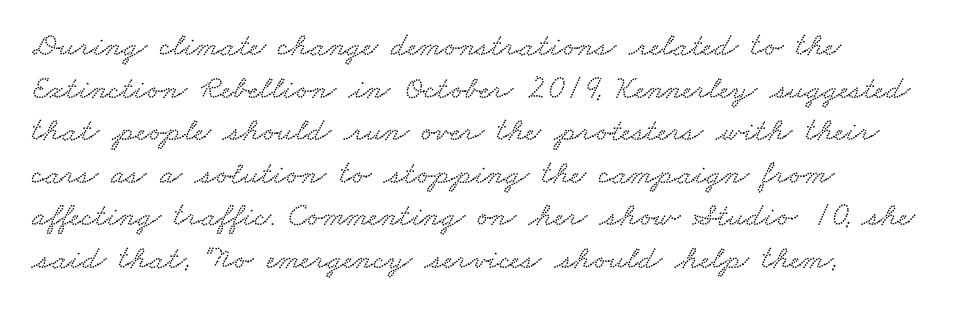
{"width": "wide", "stroke_contrast": "low", "x_height": "small", "monospaced": "no", "underline": "no", "align": "left", "line_spacing": "normal", "line_spacing_ratio": 1.29, "letter_spacing": "normal", "letter_spacing_em": 0.0, "glyph_px": 33}
